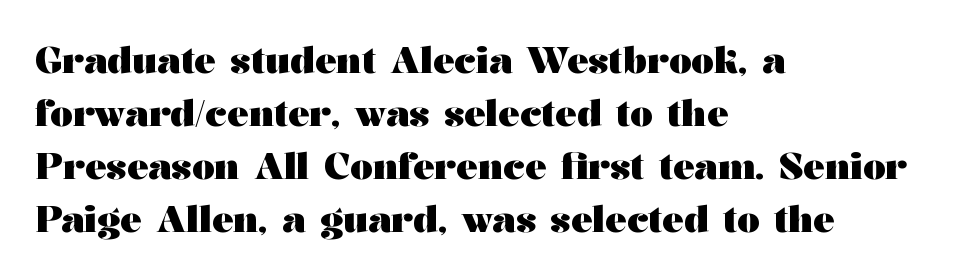
{"serif": "yes", "italic": "no", "bold": "yes", "weight": "heavy", "width": "wide", "stroke_contrast": "medium", "x_height": "medium", "monospaced": "no", "underline": "no", "align": "left", "line_spacing": "normal", "line_spacing_ratio": 1.47, "letter_spacing": "normal", "letter_spacing_em": 0.0, "glyph_px": 36}
